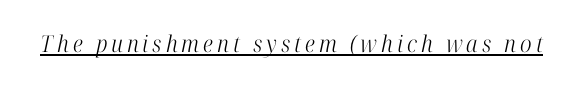
Think standard paragraph weight, or any step lighter than that. Looking at the ascenders, they clearly lean. Does a line run under the words? Yes, clearly.
